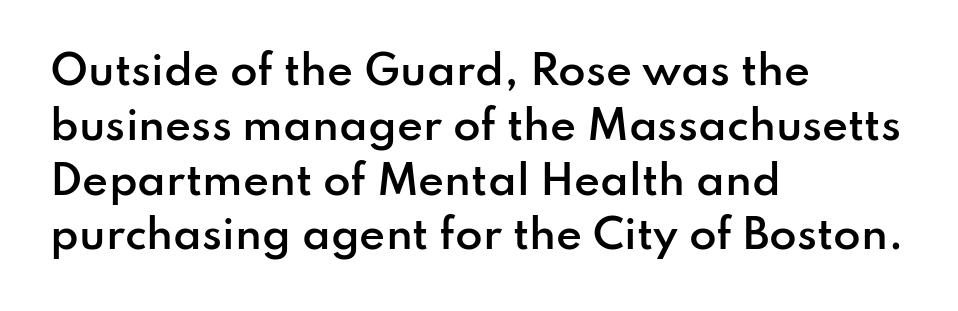
{"serif": "no", "italic": "no", "bold": "semi", "weight": "semibold", "width": "normal", "stroke_contrast": "low", "x_height": "small", "monospaced": "no", "underline": "no", "align": "left", "line_spacing": "normal", "line_spacing_ratio": 1.37, "letter_spacing": "normal", "letter_spacing_em": 0.0, "glyph_px": 40}
